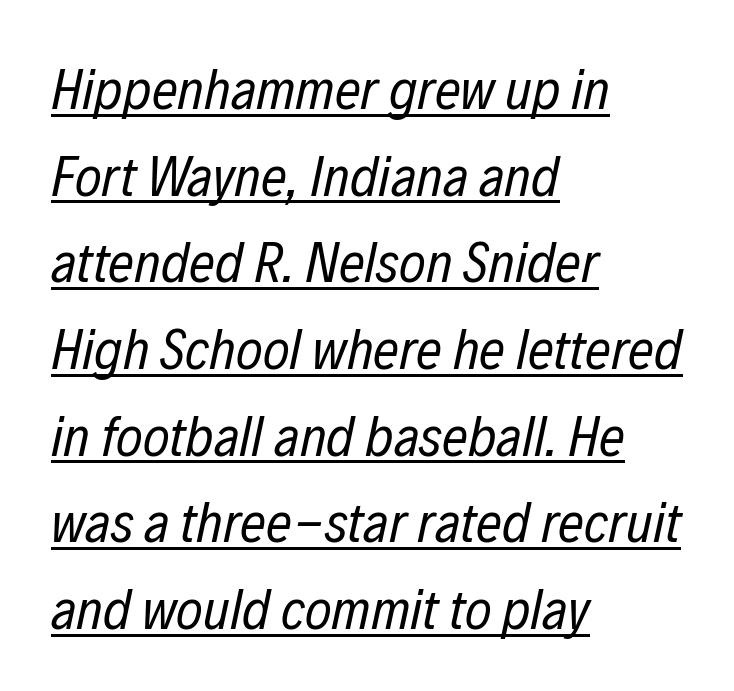
Italic? Definitely — the glyphs are oblique. Is the letter spacing exaggerated? No — it looks like the ordinary default. If you measured baseline to baseline, you'd find a middling distance. The specimen includes a rule beneath the text block's lines. This is not heavy type; no bold has been used. The rendering uses natural spacing where letterforms have individual widths.
